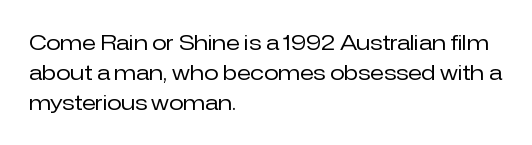
Regarding leading, the lines here are spaced in the standard way. Underline: absent. A classic flush-left, rag-right setting is used for this passage. Every character sits straight up, as roman type does.
